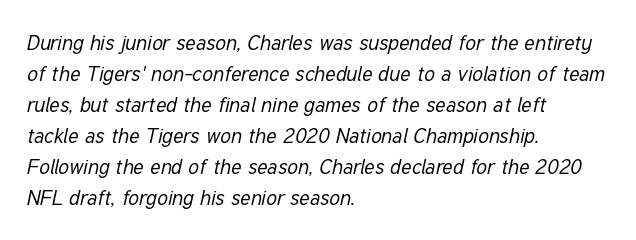
The image shows 21 px text type, italic (leaning right); set left-aligned, normal line spacing (1.48x), normal letter spacing, not underlined.
